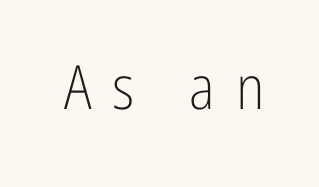
Q: Is the text bold? A: No.
Q: Is the text italic (slanted)? A: No, it is upright.
Q: Is the typeface a serif or a sans-serif typeface? A: Sans-serif.
Q: Is the text underlined? A: No.
Q: Is the spacing between letters normal or unusually wide? A: Unusually wide.
Q: Width (condensed, normal, or wide)? A: Condensed.
Q: Stroke contrast? A: Low.
Q: x-height? A: Medium.
Q: Monospaced? A: No.
